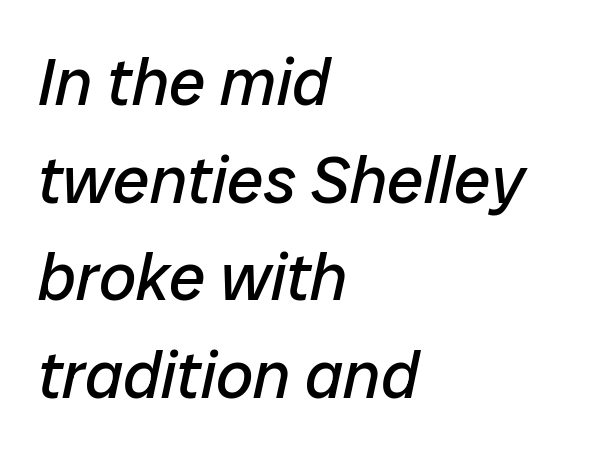
Q: Is the text bold? A: No.
Q: Is the text italic (slanted)? A: Yes, it leans right by about 12 degrees.
Q: Is the text underlined? A: No.
Q: How is the paragraph aligned? A: Left-aligned.
Q: Is the spacing between letters normal or unusually wide? A: Normal.
Q: Is the spacing between lines tight, normal or loose? A: Normal.
Q: Width (condensed, normal, or wide)? A: Normal.
Q: Stroke contrast? A: Low.
Q: x-height? A: Medium.
Q: Monospaced? A: No.
